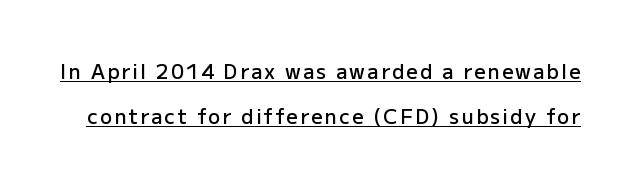
{"italic": "no", "bold": "semi", "underline": "yes", "line_spacing": "loose", "line_spacing_ratio": 2.27, "glyph_px": 20}
